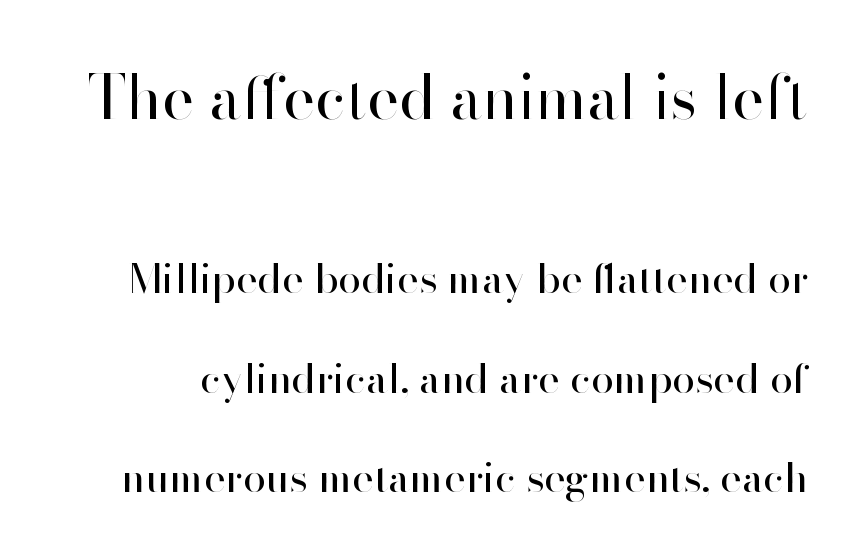
Check under the words: just untouched page. A great deal of white space separates one row of letters from the next. Vertical stems look standard width or narrower in stroke. The designer went with a sans here, leaving each stem footless. There is no visible air inserted between adjacent glyphs. Vertical strokes here are truly vertical.
